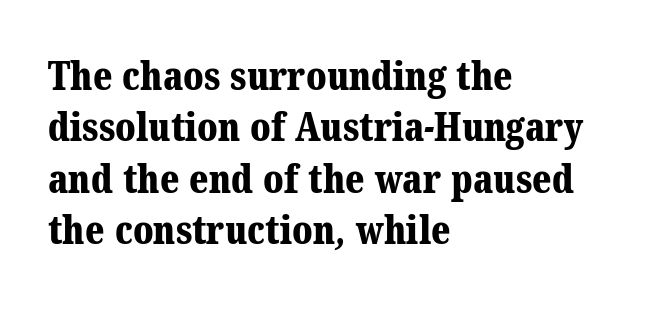
Q: Is the text bold? A: Yes.
Q: Is the typeface a serif or a sans-serif typeface? A: Serif.
Q: Is the text underlined? A: No.
Q: How is the paragraph aligned? A: Left-aligned.
Q: Is the spacing between letters normal or unusually wide? A: Normal.
Q: Is the spacing between lines tight, normal or loose? A: Normal.
Q: Width (condensed, normal, or wide)? A: Normal.
Q: Stroke contrast? A: Medium.
Q: x-height? A: Medium.
Q: Monospaced? A: No.
